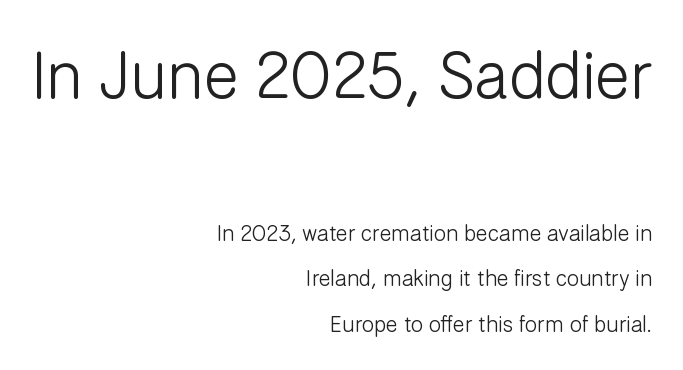
Do the characters align in a grid? No, the font is proportional. Grotesque or geometric, the face here clearly has no serifs. Quick note: not italic, upright. Nobody drew a line under any word here. Type size steps down from the first block to the second. Leftover space on each line is placed entirely before the opening word.
